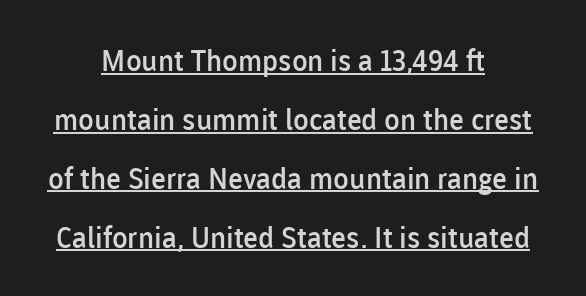
The tracking reads as untouched default to a designer's eye. The rendered words wear a rule along their underside. Students, observe: this is what heavily led, spacious text looks like. Leftover space on each line is divided equally before and after the words. Semibold letterforms, between regular and bold. These lines were composed using upright roman letters.
